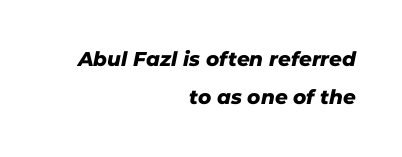
Characters follow at the spacing the type designer built in. Honestly, there is no underline to notice here at all. This sample is right-justified, so line beginnings fall wherever the words allow. The lines are spread far apart with generous leading.
